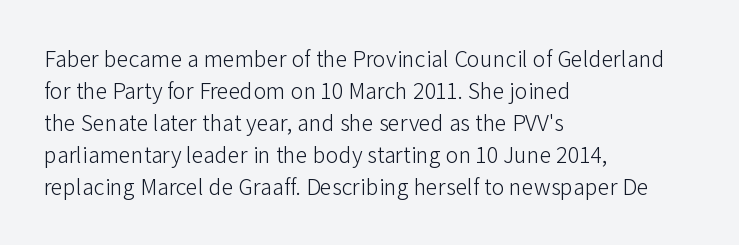
The image shows 24 px text type, upright; set left-aligned, normal line spacing (1.33x), normal letter spacing, not underlined.
